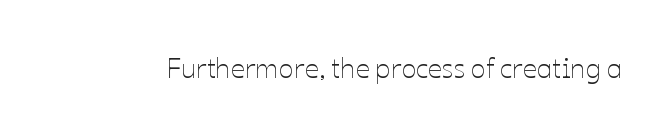
The font sits on the lighter half of the weight spectrum, regular included. The letters sit at their default tracking, neither squeezed nor spread. Think of a printed novel: that variable character pitch is what you see here. The string is rendered with underlining switched off.
